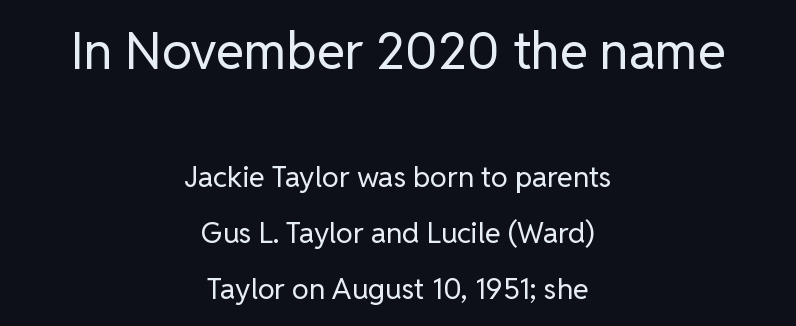
The image shows 51 px regular-weight sans-serif type, upright; set centered, loose line spacing (1.94x), normal letter spacing, not underlined; the first (top) block is 1.76x larger; low stroke contrast and a medium x-height.
